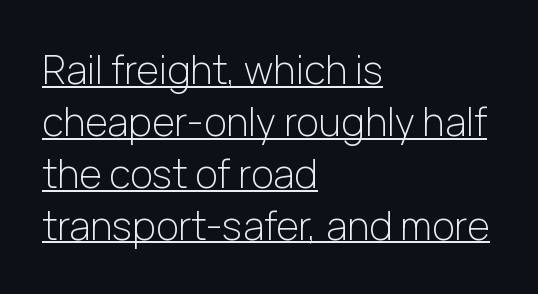
{"serif": "no", "italic": "no", "bold": "no", "weight": "light", "width": "normal", "stroke_contrast": "low", "x_height": "medium", "monospaced": "no", "underline": "yes", "align": "left", "line_spacing": "normal", "line_spacing_ratio": 1.33, "letter_spacing": "normal", "letter_spacing_em": 0.0, "glyph_px": 39}
